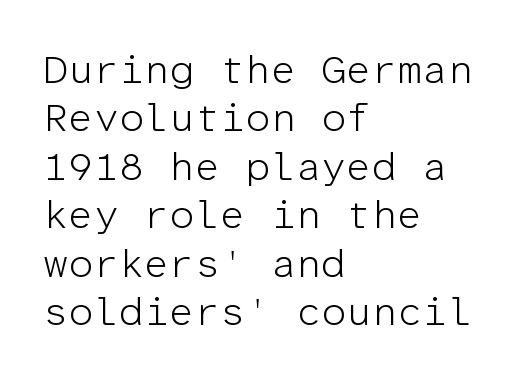
The image shows 40 px light sans-serif type, upright, monospaced; set left-aligned, line spacing 1.21x, normal letter spacing, not underlined; low stroke contrast and a medium x-height.
